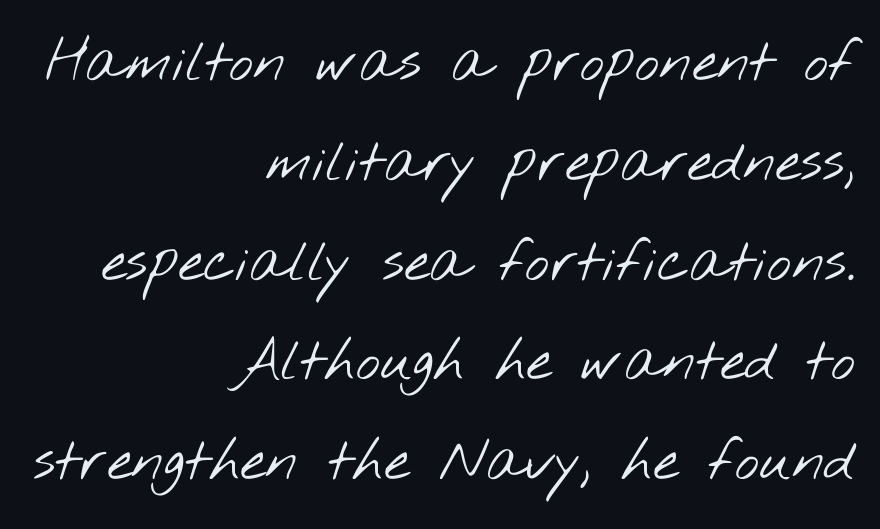
The image shows 58 px light, wide sans-serif type; set right-aligned, line spacing 1.72x, normal letter spacing, not underlined; low stroke contrast and a small x-height.
